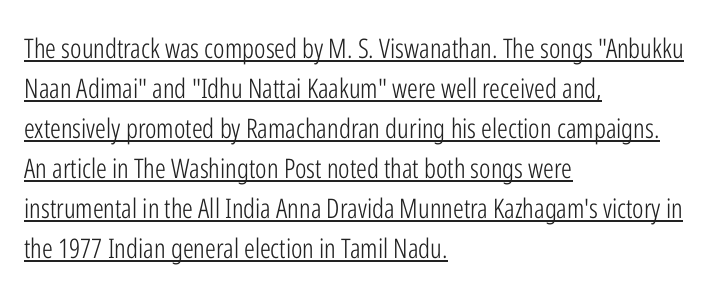
Q: Is the text bold? A: No.
Q: Is the text italic (slanted)? A: No, it is upright.
Q: Is the text underlined? A: Yes.
Q: How is the paragraph aligned? A: Left-aligned.
Q: Is the spacing between letters normal or unusually wide? A: Normal.
Q: Is the spacing between lines tight, normal or loose? A: Normal.
